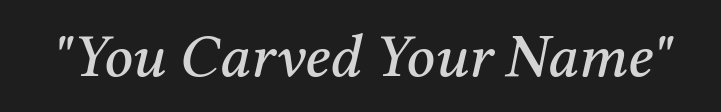
Q: Is the text italic (slanted)? A: Yes, it leans right by about 12 degrees.
Q: Is the typeface a serif or a sans-serif typeface? A: Serif.
Q: Is the text underlined? A: No.
Q: Is the spacing between letters normal or unusually wide? A: Normal.
Q: Width (condensed, normal, or wide)? A: Normal.
Q: Stroke contrast? A: Medium.
Q: x-height? A: Medium.
Q: Monospaced? A: No.
